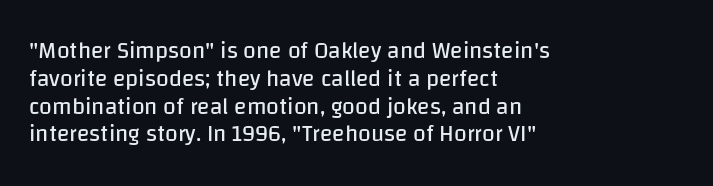
Italic: no, the glyphs are upright roman. Typeset ragged right — the left edge is the straight one. The gaps between neighbouring characters are ordinary and unremarkable. No letter is thick-stroked: the sample isn't bold. Lines of text with bare space underneath.
